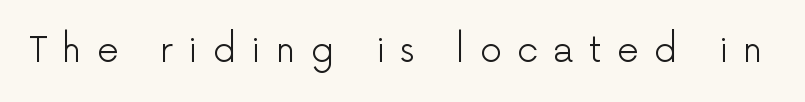
Stroke terminals: plain, sans-serif. The foot of each line stays bare and open. This reads as an unemphasized weight, regular at the heaviest. These lines are rendered in a variable-pitch font.
